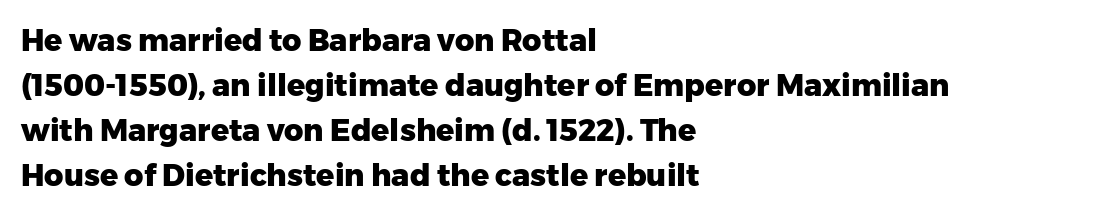
Q: Is the text bold? A: Yes.
Q: Is the text italic (slanted)? A: No, it is upright.
Q: Is the typeface a serif or a sans-serif typeface? A: Sans-serif.
Q: Is the text underlined? A: No.
Q: How is the paragraph aligned? A: Left-aligned.
Q: Is the spacing between letters normal or unusually wide? A: Normal.
Q: Is the spacing between lines tight, normal or loose? A: Normal.
Q: Width (condensed, normal, or wide)? A: Normal.
Q: Stroke contrast? A: Low.
Q: x-height? A: Medium.
Q: Monospaced? A: No.
